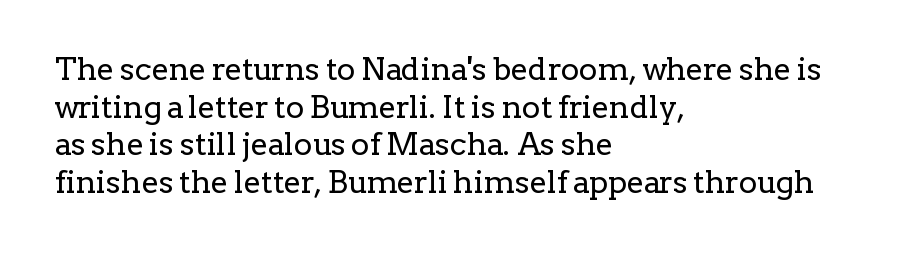
The image shows 31 px regular-weight serif type, upright; set left-aligned, line spacing 1.21x, normal letter spacing, not underlined; low stroke contrast and a medium x-height.
